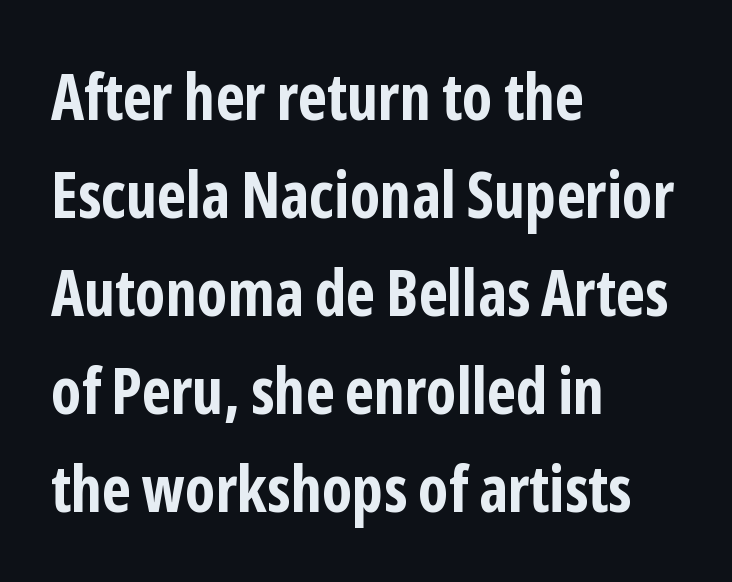
Thick stems and heavy bowls — unmistakably bold. Tracking value appears to be zero — textbook default spacing. Quick note: interline space is typical. Observe the absence of serifs on each vertical stroke in this sample. Glance below the letters and you will spot only blank space. Horizontal alignment here is leftward, the default for most running prose.
